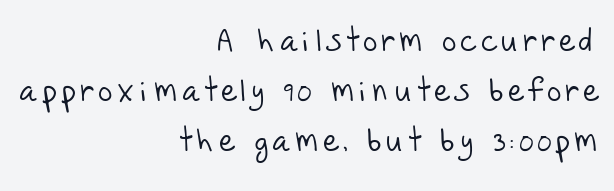
{"serif": "no", "bold": "no", "weight": "light", "width": "normal", "stroke_contrast": "low", "x_height": "large", "monospaced": "no", "underline": "no", "align": "right", "line_spacing": "normal", "line_spacing_ratio": 1.62, "glyph_px": 31}
